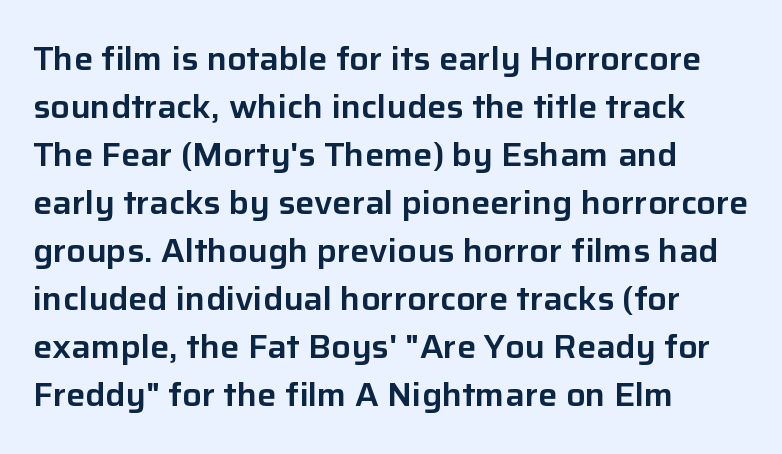
{"serif": "no", "italic": "no", "width": "normal", "stroke_contrast": "low", "x_height": "medium", "monospaced": "no", "underline": "no", "align": "left", "line_spacing": "normal", "line_spacing_ratio": 1.5, "letter_spacing": "normal", "letter_spacing_em": 0.0, "glyph_px": 32}
